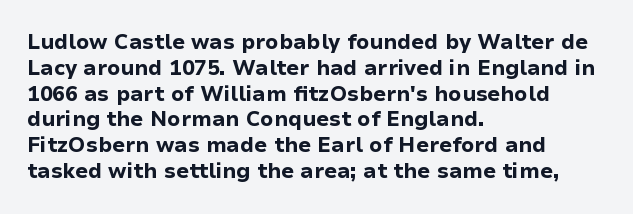
The image shows 21 px bold type, upright; set left-aligned, line spacing 1.23x, normal letter spacing, not underlined.
